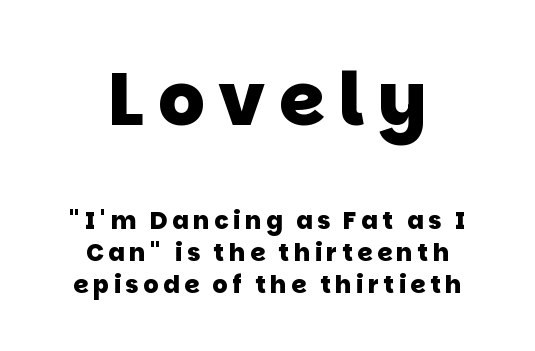
{"serif": "no", "bold": "yes", "weight": "heavy", "width": "normal", "stroke_contrast": "low", "x_height": "large", "monospaced": "no", "underline": "no", "align": "center", "line_spacing": "normal", "line_spacing_ratio": 1.33, "larger_block": "first", "size_ratio": 3.04, "glyph_px": 73}
